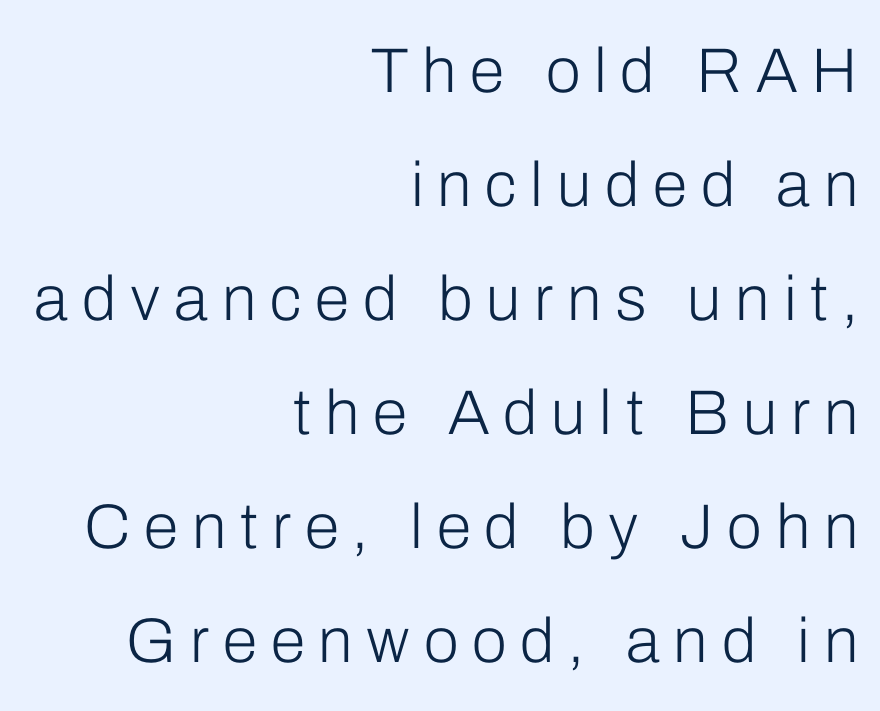
These lines are set flush right with a ragged left edge. Posture: straight, roman, zero tilt. Is this a sans? Yes — the strokes have no serifs. A typesetter would call this proportional, since set widths differ per character. Inter-character spacing is expanded well beyond the font's built-in metrics. A clean baseline with only descenders dipping below it.
